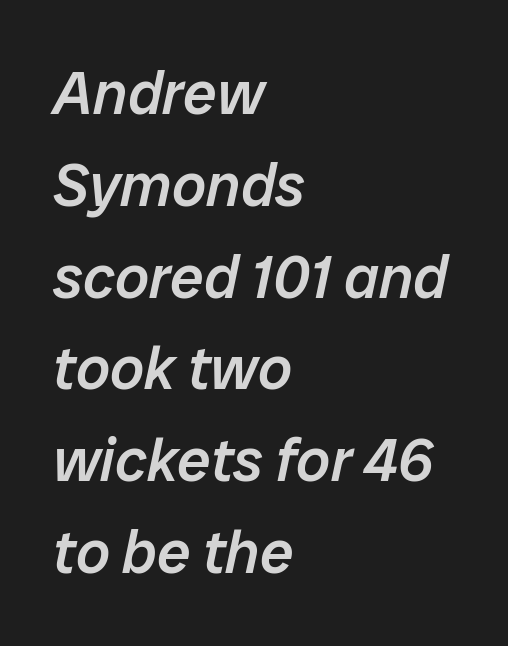
The image shows 60 px semibold type, italic (leaning right); set left-aligned, normal line spacing (1.53x), normal letter spacing, not underlined; low stroke contrast and a medium x-height.
